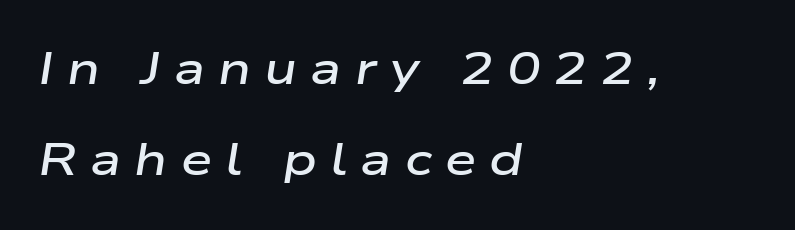
If you measured baseline to baseline, you'd find a long distance. An italicized treatment has been applied to the whole sample. This rendering uses left alignment, leaving the right contour irregular. This sample has the flowing, uneven cadence of proportional lettering. The strip under each line holds only bare page.
